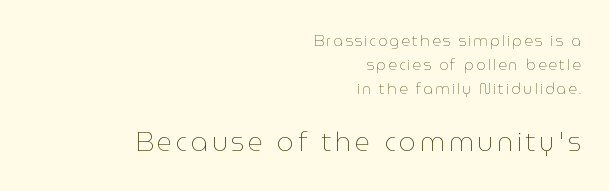
The paragraph has a hard right edge and a soft left edge. The typography opts for an upright posture over an oblique one. Normally led — the rows are evenly, conventionally spaced. Compare the two chunks: the lower has the greater cap height. The strip under each line holds only bare page.
